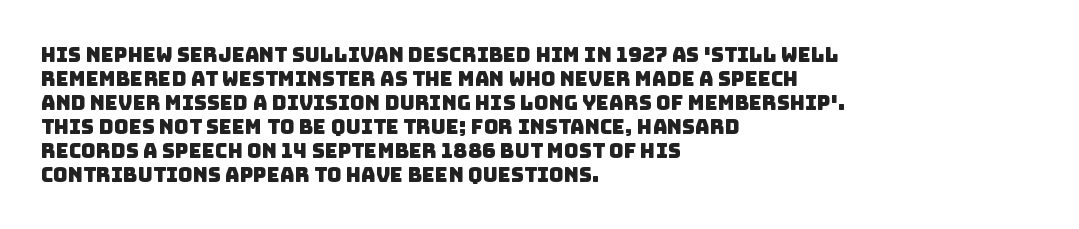
The image shows 20 px text type; set left-aligned, line spacing 1.2x, normal letter spacing, not underlined.
